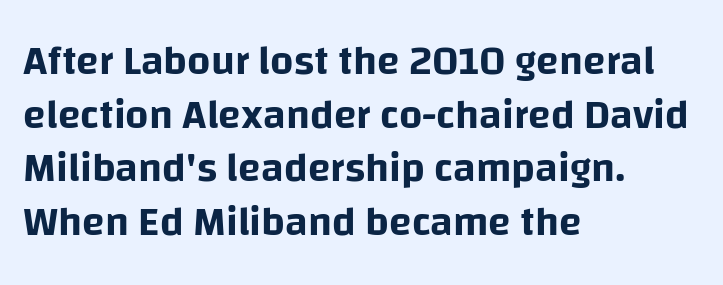
Notice how the stems are strictly vertical — no italics here. These lines sit exactly where default settings would place them. Inter-character spacing is left at the font's built-in metrics. A student would call this left alignment; a typographer would say flush left, rag right.
